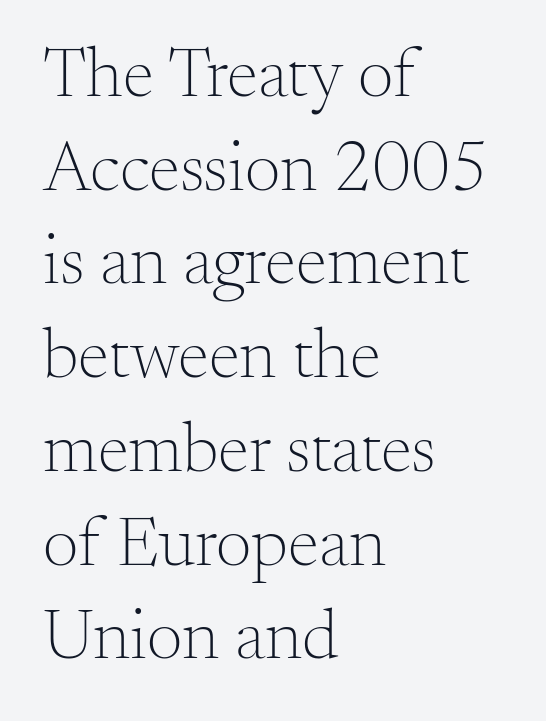
The image shows 71 px light serif type, upright; set left-aligned, normal line spacing (1.32x), normal letter spacing, not underlined; medium stroke contrast and a small x-height.
